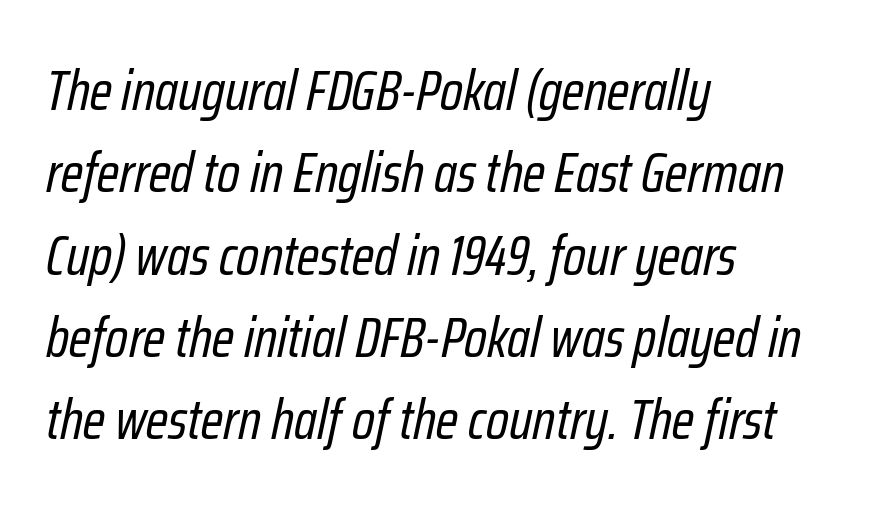
Q: Is the text bold? A: No.
Q: Is the text italic (slanted)? A: Yes, it leans right by about 12 degrees.
Q: Is the text underlined? A: No.
Q: How is the paragraph aligned? A: Left-aligned.
Q: Is the spacing between letters normal or unusually wide? A: Normal.
Q: Is the spacing between lines tight, normal or loose? A: Normal.
Q: Width (condensed, normal, or wide)? A: Condensed.
Q: Stroke contrast? A: Low.
Q: x-height? A: Medium.
Q: Monospaced? A: No.
